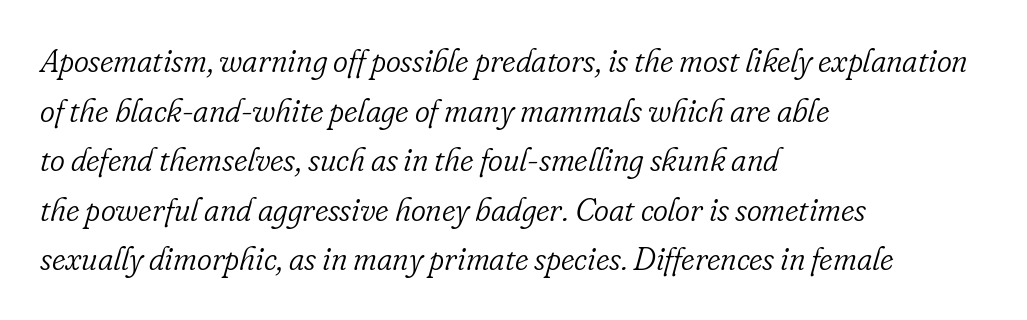
The area under the type is left untouched. This block has exactly the height ordinary leading produces. In CSS terms this would be text-align: left. The strokes are not fattened; the text isn't bold.
